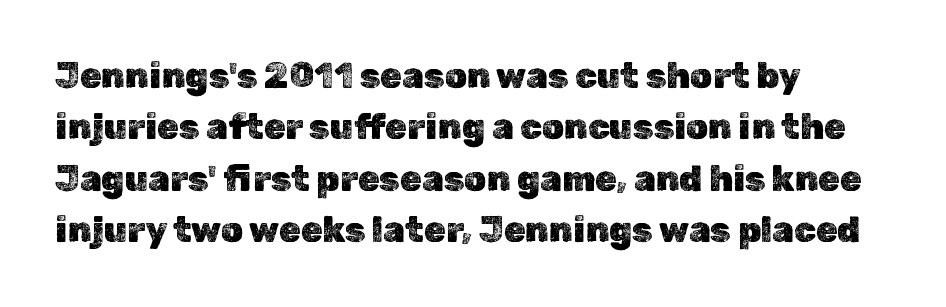
{"italic": "no", "width": "normal", "x_height": "medium", "monospaced": "no", "underline": "no", "align": "left", "line_spacing": "normal", "line_spacing_ratio": 1.47, "letter_spacing": "normal", "letter_spacing_em": 0.0, "glyph_px": 35}
